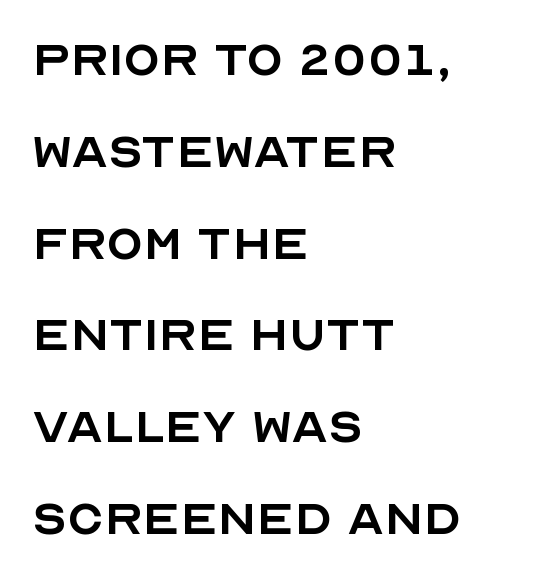
Q: Is the text bold? A: No.
Q: Is the text italic (slanted)? A: No, it is upright.
Q: Is the typeface a serif or a sans-serif typeface? A: Sans-serif.
Q: Is the text underlined? A: No.
Q: How is the paragraph aligned? A: Left-aligned.
Q: Is the spacing between letters normal or unusually wide? A: Normal.
Q: Is the spacing between lines tight, normal or loose? A: Normal.
Q: Width (condensed, normal, or wide)? A: Normal.
Q: x-height? A: Large.
Q: Monospaced? A: No.
